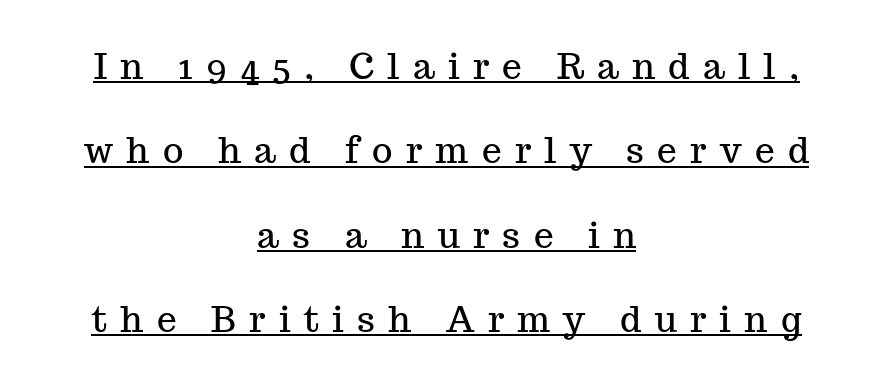
{"serif": "yes", "italic": "no", "width": "normal", "stroke_contrast": "medium", "x_height": "medium", "monospaced": "no", "underline": "yes", "align": "center", "line_spacing": "loose", "line_spacing_ratio": 2.41, "letter_spacing": "wide", "letter_spacing_em": 0.38, "glyph_px": 35}
